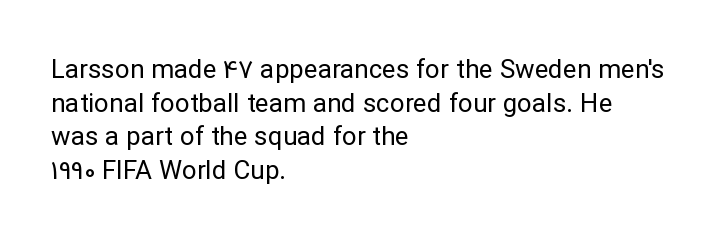
{"italic": "no", "bold": "no", "underline": "no", "align": "left", "line_spacing": "normal", "line_spacing_ratio": 1.29, "letter_spacing": "normal", "letter_spacing_em": 0.0, "glyph_px": 26}
